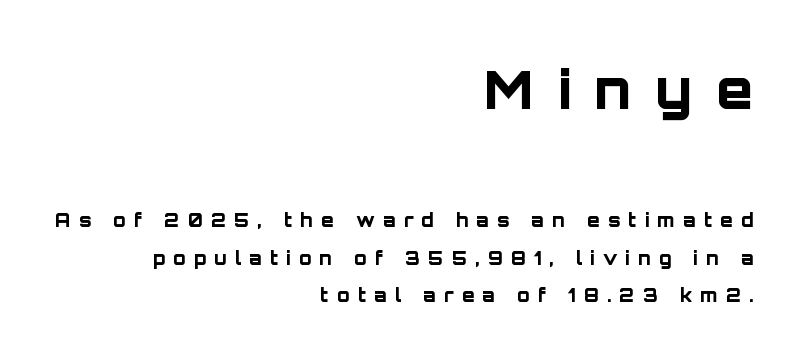
The image shows 53 px bold sans-serif type, upright; set right-aligned, loose line spacing (2.09x), unusually wide letter spacing (+0.46 em), not underlined; the first (top) block is 2.94x larger; low stroke contrast and a large x-height.
